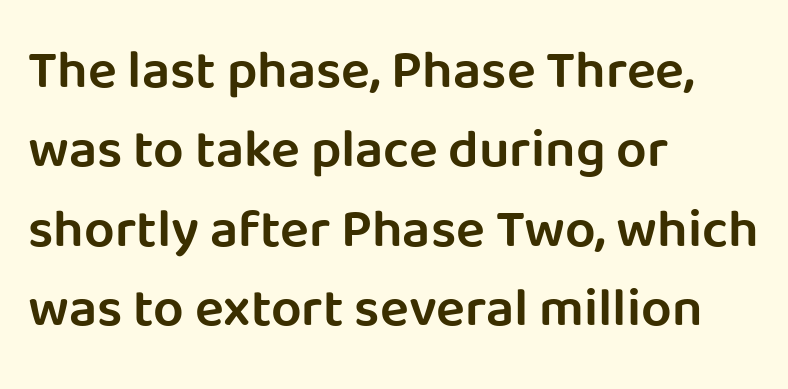
The characters look somewhat weighty, a semibold short of true bold. The line texture is even and compact thanks to regular tracking. This sample has the flowing, uneven cadence of proportional lettering. These lines are composed in type without serifs. Layout note: lines flush left. Notice how descenders clear the ascenders below comfortably — that's standard leading.
